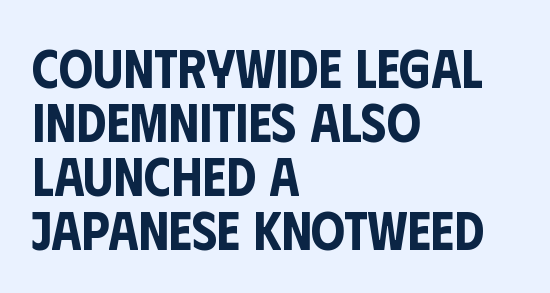
The image shows 54 px condensed sans-serif type, upright; set left-aligned, tight line spacing (1.0x), normal letter spacing, not underlined; low stroke contrast and a large x-height.
